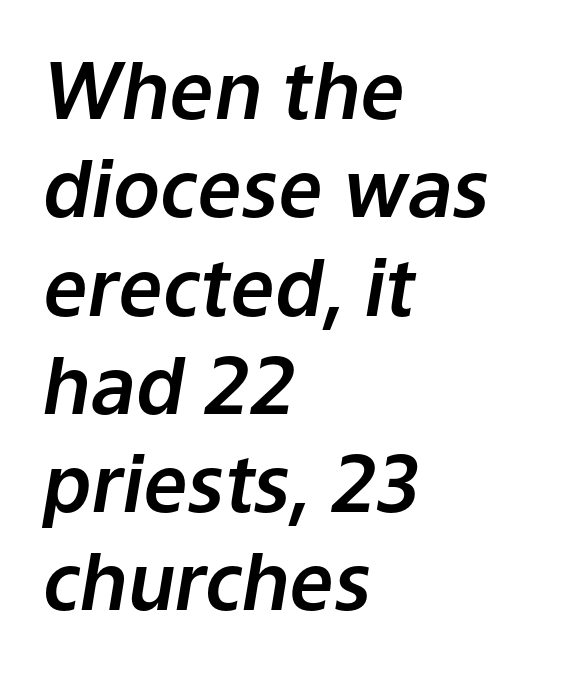
The image shows 78 px text type, italic (leaning right); set left-aligned, normal line spacing (1.26x), normal letter spacing, not underlined; low stroke contrast and a medium x-height.
